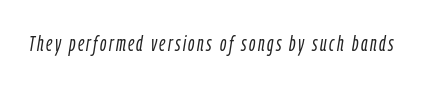
The image shows 22 px text type, italic (leaning right); set not underlined.
